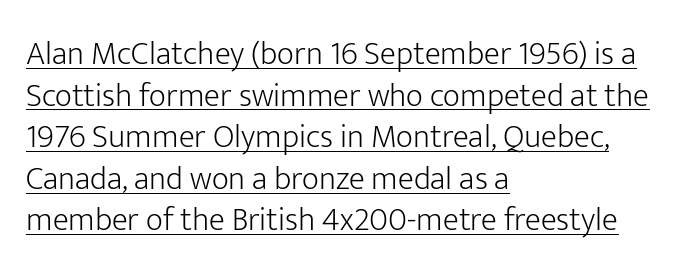
Q: Is the text bold? A: No.
Q: Is the text italic (slanted)? A: No, it is upright.
Q: Is the typeface a serif or a sans-serif typeface? A: Sans-serif.
Q: Is the text underlined? A: Yes.
Q: How is the paragraph aligned? A: Left-aligned.
Q: Is the spacing between letters normal or unusually wide? A: Normal.
Q: Is the spacing between lines tight, normal or loose? A: Normal.
Q: Width (condensed, normal, or wide)? A: Normal.
Q: Stroke contrast? A: Low.
Q: x-height? A: Medium.
Q: Monospaced? A: No.
